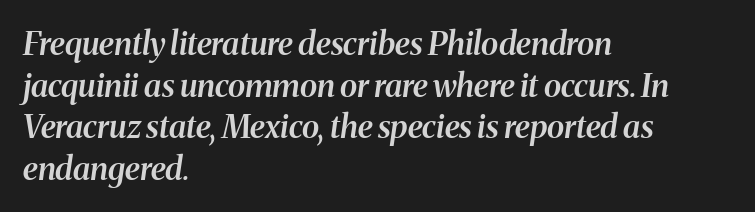
Q: Is the text bold? A: Semi-bold.
Q: Is the text italic (slanted)? A: Yes, it leans right by about 8 degrees.
Q: Is the typeface a serif or a sans-serif typeface? A: Serif.
Q: Is the text underlined? A: No.
Q: How is the paragraph aligned? A: Left-aligned.
Q: Is the spacing between letters normal or unusually wide? A: Normal.
Q: Is the spacing between lines tight, normal or loose? A: Normal.
Q: Width (condensed, normal, or wide)? A: Normal.
Q: Stroke contrast? A: Medium.
Q: x-height? A: Medium.
Q: Monospaced? A: No.
